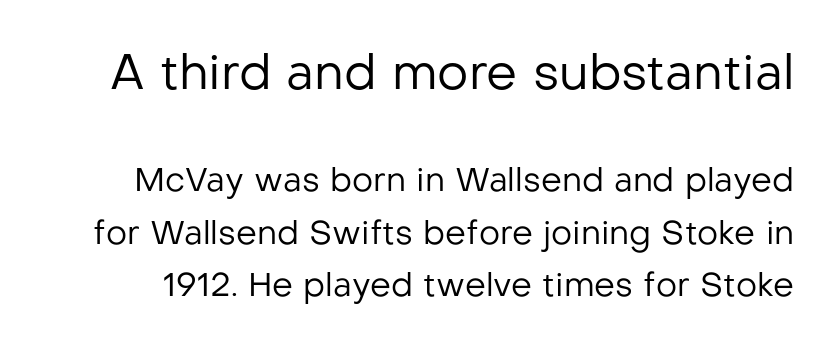
The image shows 49 px regular-weight sans-serif type, upright; set normal line spacing (1.59x), normal letter spacing, not underlined; the first (top) block is 1.48x larger; low stroke contrast and a medium x-height.
